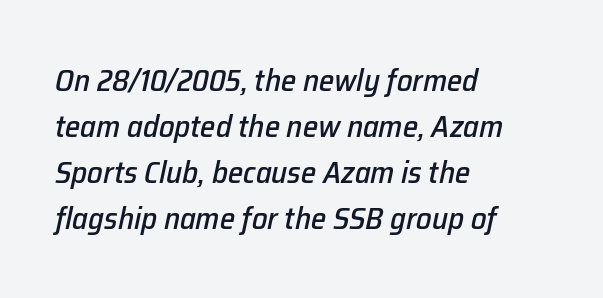
Q: Is the text italic (slanted)? A: Yes, it leans right by about 12 degrees.
Q: Is the text underlined? A: No.
Q: How is the paragraph aligned? A: Left-aligned.
Q: Is the spacing between letters normal or unusually wide? A: Normal.
Q: Is the spacing between lines tight, normal or loose? A: Normal.
Q: Width (condensed, normal, or wide)? A: Normal.
Q: Stroke contrast? A: Low.
Q: x-height? A: Medium.
Q: Monospaced? A: No.
